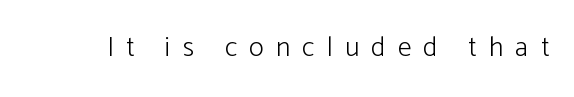
Q: Is the text bold? A: No.
Q: Is the text italic (slanted)? A: No, it is upright.
Q: Is the typeface a serif or a sans-serif typeface? A: Sans-serif.
Q: Is the text underlined? A: No.
Q: Is the spacing between letters normal or unusually wide? A: Unusually wide.
Q: Width (condensed, normal, or wide)? A: Normal.
Q: Stroke contrast? A: Low.
Q: x-height? A: Medium.
Q: Monospaced? A: No.
